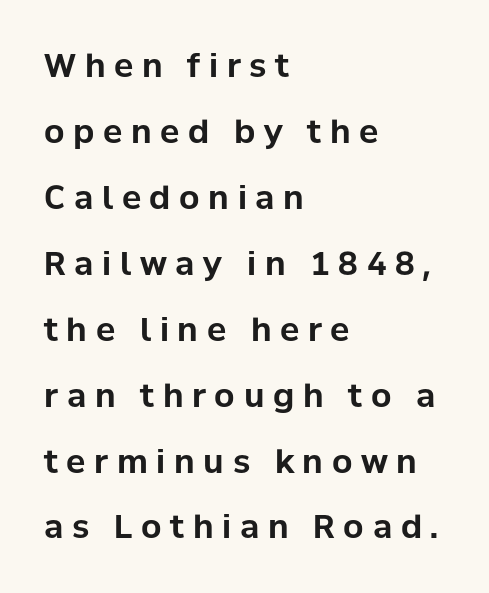
{"serif": "no", "italic": "no", "bold": "yes", "weight": "bold", "width": "normal", "stroke_contrast": "low", "x_height": "medium", "monospaced": "no", "underline": "no", "align": "left", "line_spacing": "loose", "line_spacing_ratio": 2.06, "letter_spacing": "wide", "letter_spacing_em": 0.27, "glyph_px": 32}
